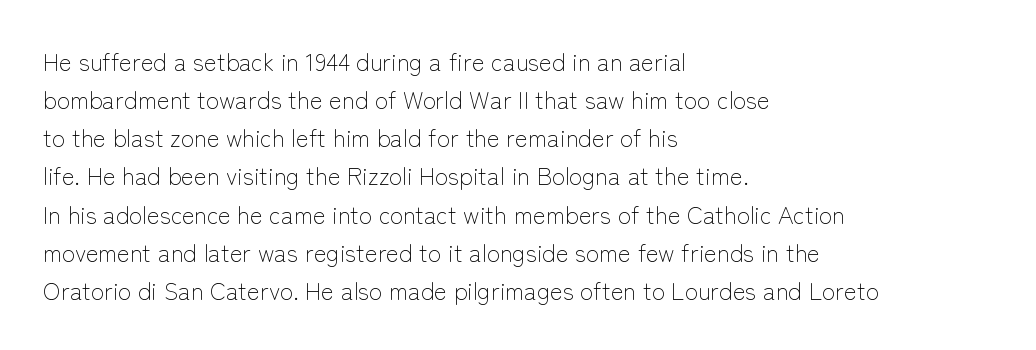
Is there much room between lines? A standard amount, neither cramped nor airy. A roman cut, with each character standing at attention. How are the letters spaced? Ordinarily, with no added tracking. This rendering features lettering with no underline. The paragraph shown leans on its left margin. The weight tops out at a normal text grade.
